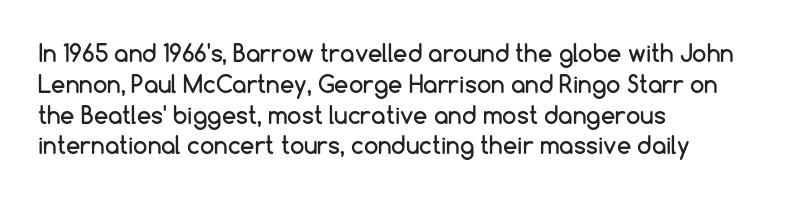
The glyphs are unaccompanied by any horizontal stroke below them. Quick note: not italic, upright. Each word holds together tightly as a unit, with standard inter-letter gaps. The paragraph shown leans on its left margin. Does the leading feel generous? No, just average.
